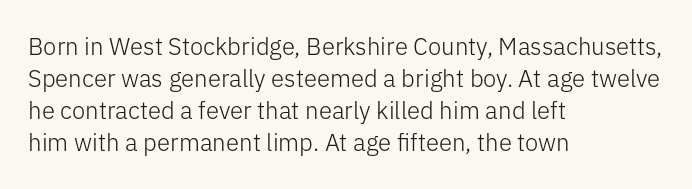
{"italic": "no", "bold": "no", "underline": "no", "align": "left", "line_spacing": "normal", "line_spacing_ratio": 1.33, "letter_spacing": "normal", "letter_spacing_em": 0.0, "glyph_px": 24}
